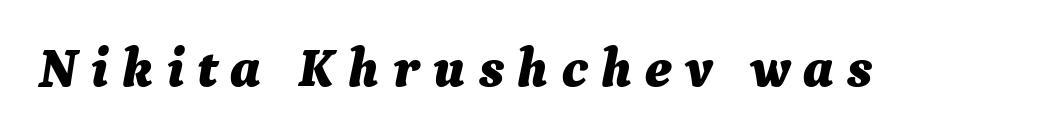
Just letters on the line, the space beneath them empty. Spacing between characters has been opened up far beyond the box default. It's the slanting kind of type. These lines are rendered in a variable-pitch font. The typesetting leans heavy: a genuine bold.
